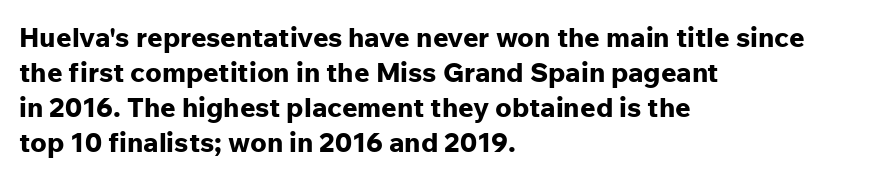
Q: Is the text bold? A: Yes.
Q: Is the text italic (slanted)? A: No, it is upright.
Q: Is the text underlined? A: No.
Q: How is the paragraph aligned? A: Left-aligned.
Q: Is the spacing between letters normal or unusually wide? A: Normal.
Q: Is the spacing between lines tight, normal or loose? A: Normal.
